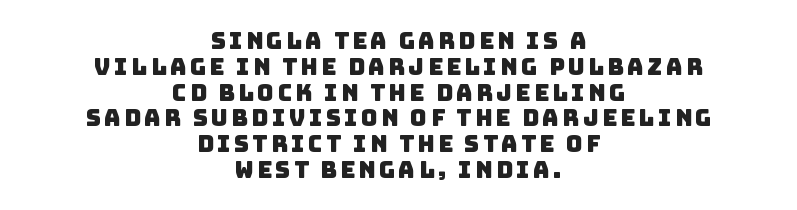
{"underline": "no", "align": "center", "line_spacing": "tight", "line_spacing_ratio": 1.12, "glyph_px": 23}
